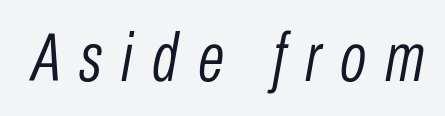
{"italic": "yes", "lean": "right", "slant_degrees": 10, "bold": "no", "weight": "light", "width": "condensed", "stroke_contrast": "low", "x_height": "medium", "monospaced": "no", "underline": "no", "letter_spacing": "wide", "letter_spacing_em": 0.28, "glyph_px": 69}
